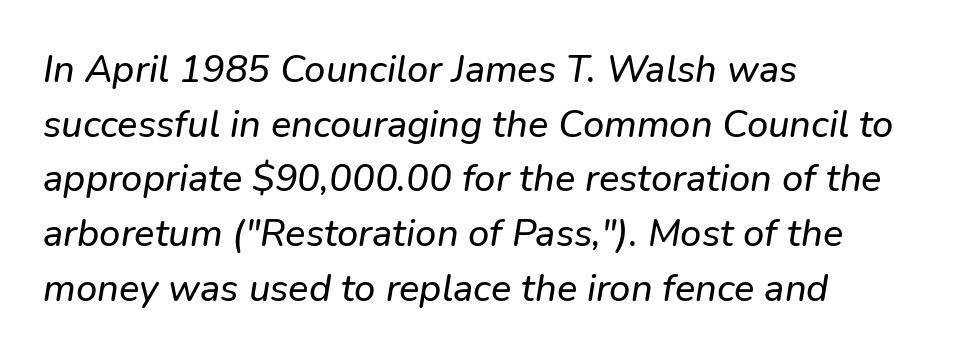
The image shows 38 px text type, italic (leaning right); set left-aligned, normal line spacing (1.44x), normal letter spacing, not underlined; low stroke contrast and a medium x-height.
